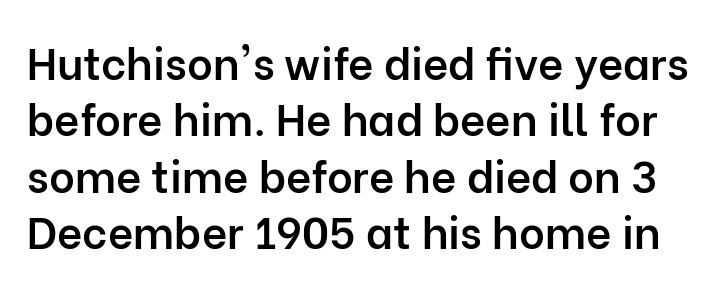
{"serif": "no", "italic": "no", "bold": "semi", "weight": "semibold", "width": "normal", "stroke_contrast": "low", "x_height": "medium", "monospaced": "no", "underline": "no", "line_spacing": "normal", "line_spacing_ratio": 1.28, "letter_spacing": "normal", "letter_spacing_em": 0.0, "glyph_px": 44}
